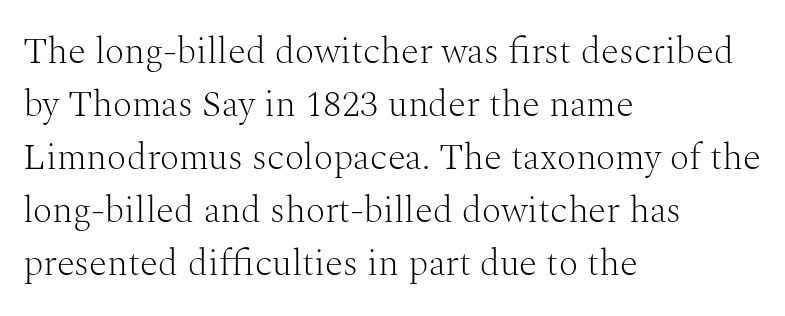
Q: Is the text bold? A: No.
Q: Is the text italic (slanted)? A: No, it is upright.
Q: Is the typeface a serif or a sans-serif typeface? A: Serif.
Q: Is the text underlined? A: No.
Q: How is the paragraph aligned? A: Left-aligned.
Q: Is the spacing between letters normal or unusually wide? A: Normal.
Q: Is the spacing between lines tight, normal or loose? A: Normal.
Q: Width (condensed, normal, or wide)? A: Normal.
Q: Stroke contrast? A: Medium.
Q: x-height? A: Medium.
Q: Monospaced? A: No.
